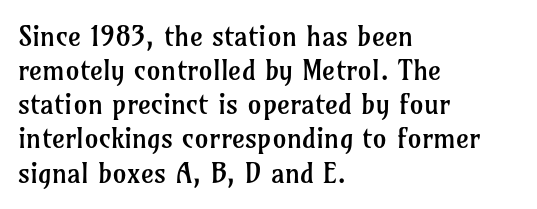
Q: Is the text bold? A: No.
Q: Is the text italic (slanted)? A: No, it is upright.
Q: Is the typeface a serif or a sans-serif typeface? A: Serif.
Q: Is the text underlined? A: No.
Q: How is the paragraph aligned? A: Left-aligned.
Q: Is the spacing between letters normal or unusually wide? A: Normal.
Q: Width (condensed, normal, or wide)? A: Normal.
Q: Stroke contrast? A: Low.
Q: x-height? A: Medium.
Q: Monospaced? A: No.
